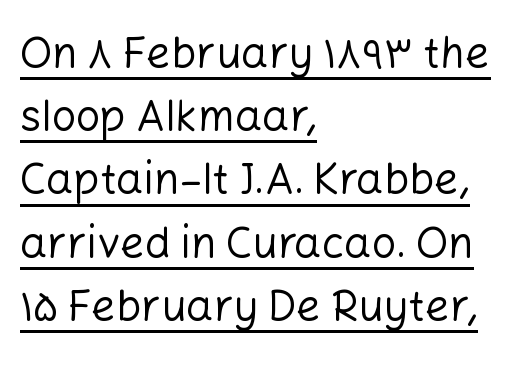
Glyph-to-glyph distance matches everyday printed text. Underlining? Definitely there. Rendered with straight, roman letterforms. No chunkiness to these letters — they're not bold. The font family rendered here belongs to the sans-serif group. A student would call this left alignment; a typographer would say flush left, rag right.
